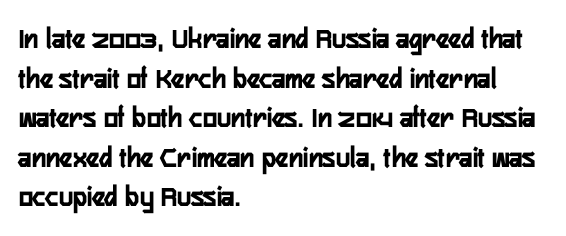
Q: Is the text bold? A: Yes.
Q: Is the text italic (slanted)? A: No, it is upright.
Q: Is the typeface a serif or a sans-serif typeface? A: Sans-serif.
Q: Is the text underlined? A: No.
Q: How is the paragraph aligned? A: Left-aligned.
Q: Is the spacing between letters normal or unusually wide? A: Normal.
Q: Is the spacing between lines tight, normal or loose? A: Normal.
Q: Width (condensed, normal, or wide)? A: Condensed.
Q: Stroke contrast? A: Low.
Q: x-height? A: Medium.
Q: Monospaced? A: No.
